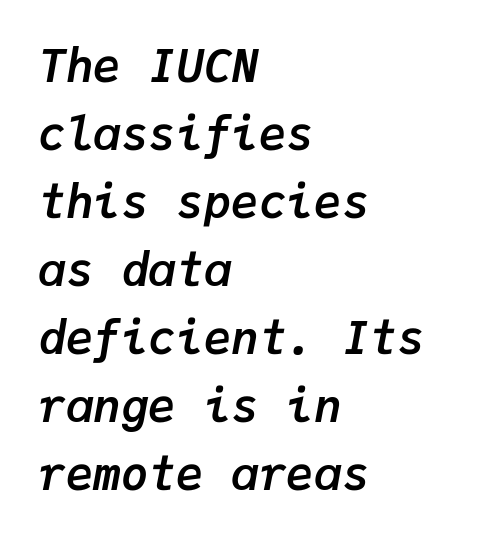
{"italic": "yes", "lean": "right", "slant_degrees": 9, "bold": "yes", "weight": "semibold", "width": "normal", "stroke_contrast": "low", "x_height": "medium", "monospaced": "yes", "underline": "no", "align": "left", "line_spacing": "normal", "line_spacing_ratio": 1.48, "letter_spacing": "normal", "letter_spacing_em": 0.0, "glyph_px": 46}
